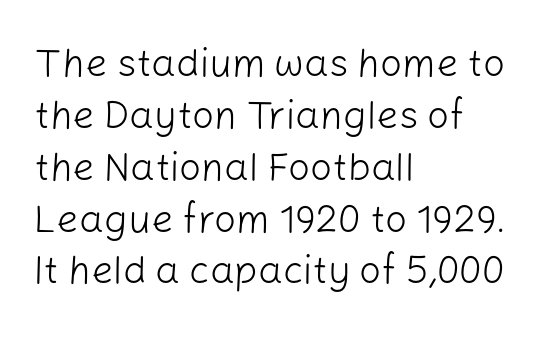
{"serif": "no", "italic": "no", "bold": "no", "weight": "light", "width": "normal", "stroke_contrast": "low", "x_height": "medium", "monospaced": "no", "underline": "no", "align": "left", "line_spacing": "normal", "line_spacing_ratio": 1.33, "letter_spacing": "normal", "letter_spacing_em": 0.0, "glyph_px": 39}
